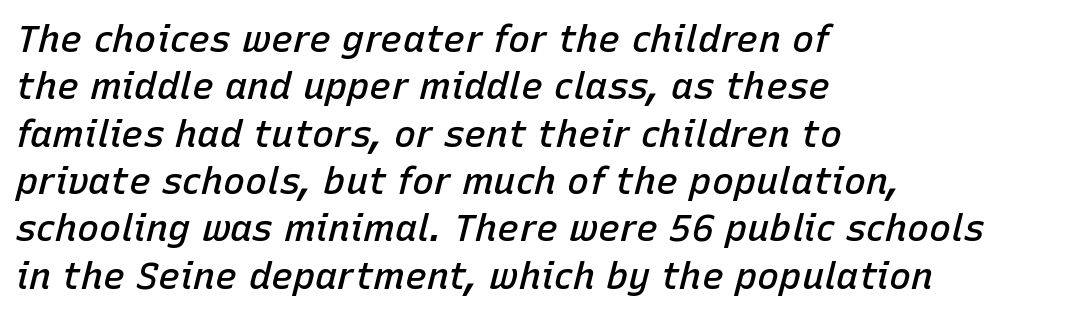
{"italic": "yes", "lean": "right", "slant_degrees": 15, "bold": "semi", "weight": "semibold", "width": "normal", "stroke_contrast": "low", "x_height": "medium", "monospaced": "no", "underline": "no", "align": "left", "line_spacing": "normal", "line_spacing_ratio": 1.28, "letter_spacing": "normal", "letter_spacing_em": 0.0, "glyph_px": 37}
